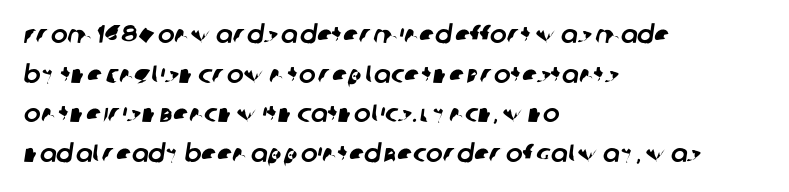
The lines in this sample share a left origin and differ only in where they stop. Honestly, the letter spacing is just normal — you wouldn't notice it. The line-height multiplier appears to be the usual default. Check under the words: just untouched page.
